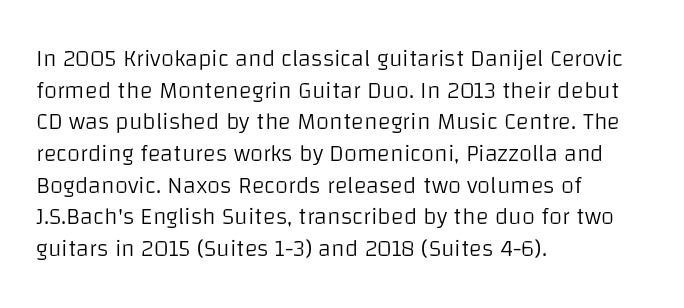
Leftover space on each line is placed entirely after the last word. The typesetting does not lean heavy: it is not bold. Honestly, the letter spacing is just normal — you wouldn't notice it. Underline: absent. If you drew a line through each stem, it would be perfectly vertical.
